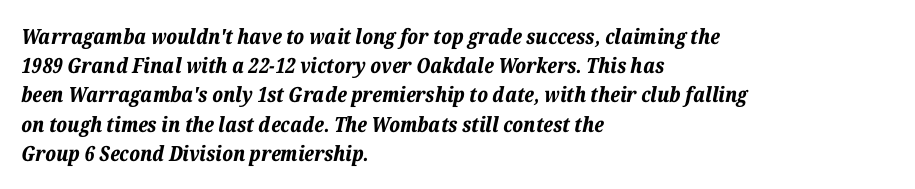
The image shows 21 px bold type, italic (leaning right); set left-aligned, normal line spacing (1.39x), normal letter spacing, not underlined.
